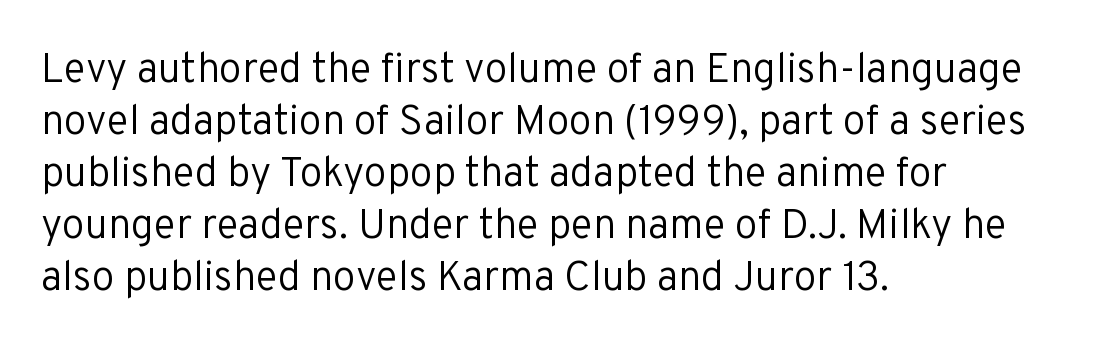
{"serif": "no", "italic": "no", "bold": "no", "weight": "regular", "width": "normal", "stroke_contrast": "low", "x_height": "medium", "monospaced": "no", "underline": "no", "align": "left", "line_spacing": "normal", "line_spacing_ratio": 1.27, "letter_spacing": "normal", "letter_spacing_em": 0.0, "glyph_px": 41}
